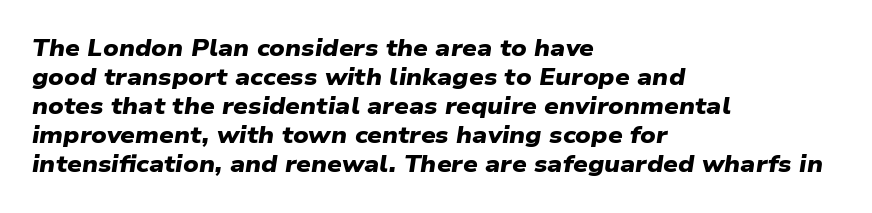
The image shows 23 px bold type; set left-aligned, normal line spacing (1.26x), normal letter spacing, not underlined.
